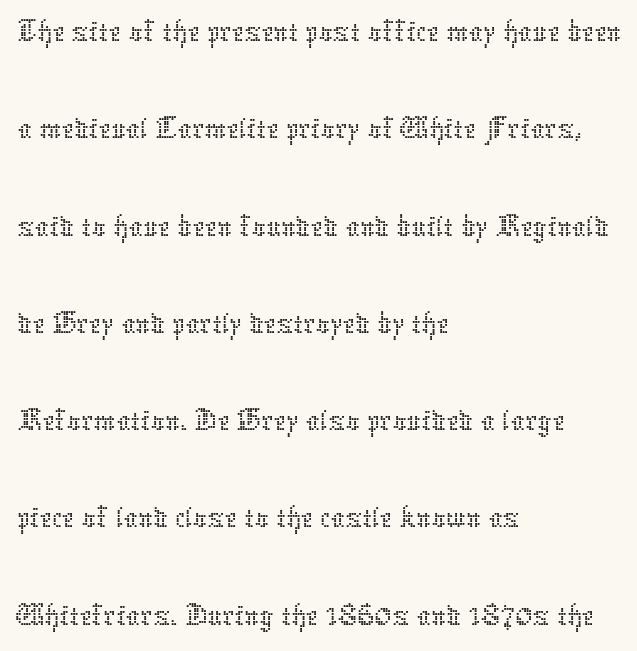
The image shows 69 px thin type, upright; set left-aligned, normal line spacing (1.41x), normal letter spacing, not underlined; low stroke contrast and a medium x-height.
